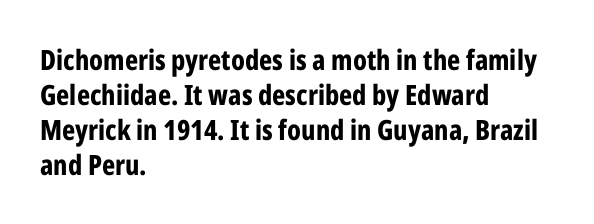
Left-aligned paragraph, ragged on the right. The passage shown is not underscored anywhere. The lettering holds an erect, upright posture throughout. A typesetter would call this proportional, since set widths differ per character.
